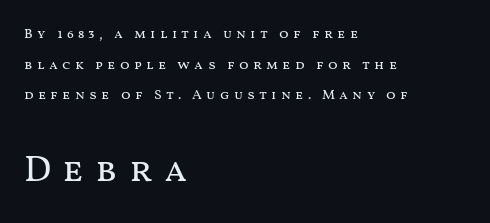
Where is the straight margin? On the left. Characters follow at a spacing far wider than the type designer built in. Think of a printed novel: that variable character pitch is what you see here. Stroke thickness stays within the range of a standard reading face or lighter. Rule under the text: the space is simply empty.
